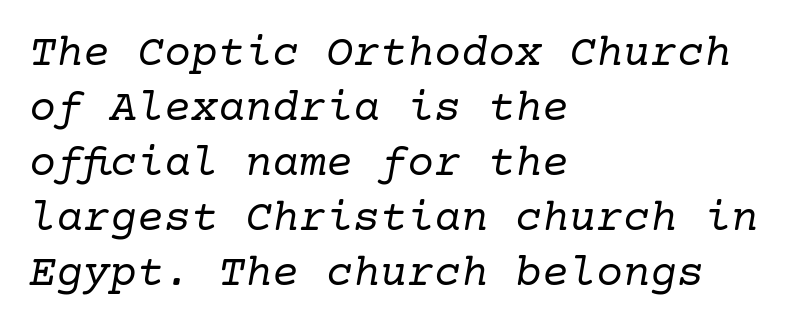
Q: Is the text bold? A: No.
Q: Is the text italic (slanted)? A: Yes, it leans right by about 10 degrees.
Q: Is the typeface a serif or a sans-serif typeface? A: Serif.
Q: Is the text underlined? A: No.
Q: How is the paragraph aligned? A: Left-aligned.
Q: Is the spacing between letters normal or unusually wide? A: Normal.
Q: Width (condensed, normal, or wide)? A: Normal.
Q: Stroke contrast? A: Low.
Q: x-height? A: Medium.
